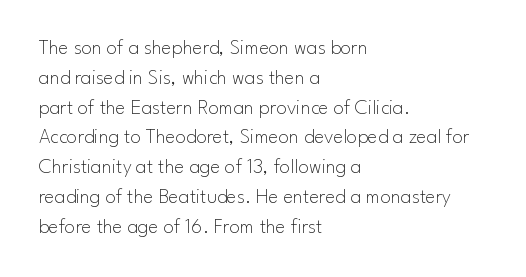
{"italic": "no", "bold": "no", "underline": "no", "align": "left", "line_spacing": "normal", "line_spacing_ratio": 1.42, "letter_spacing": "normal", "letter_spacing_em": 0.0, "glyph_px": 21}
